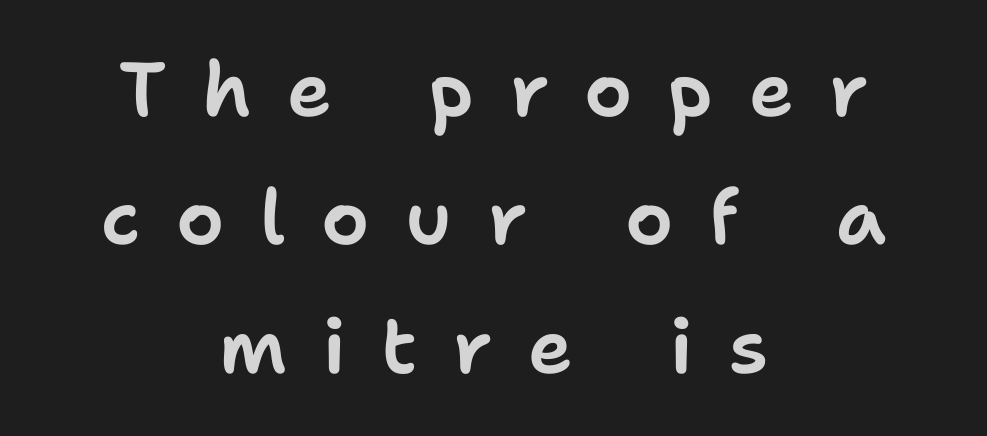
{"serif": "no", "italic": "no", "width": "normal", "stroke_contrast": "low", "x_height": "medium", "monospaced": "no", "underline": "no", "align": "center", "line_spacing": "normal", "line_spacing_ratio": 1.69, "letter_spacing": "wide", "letter_spacing_em": 0.47, "glyph_px": 76}
